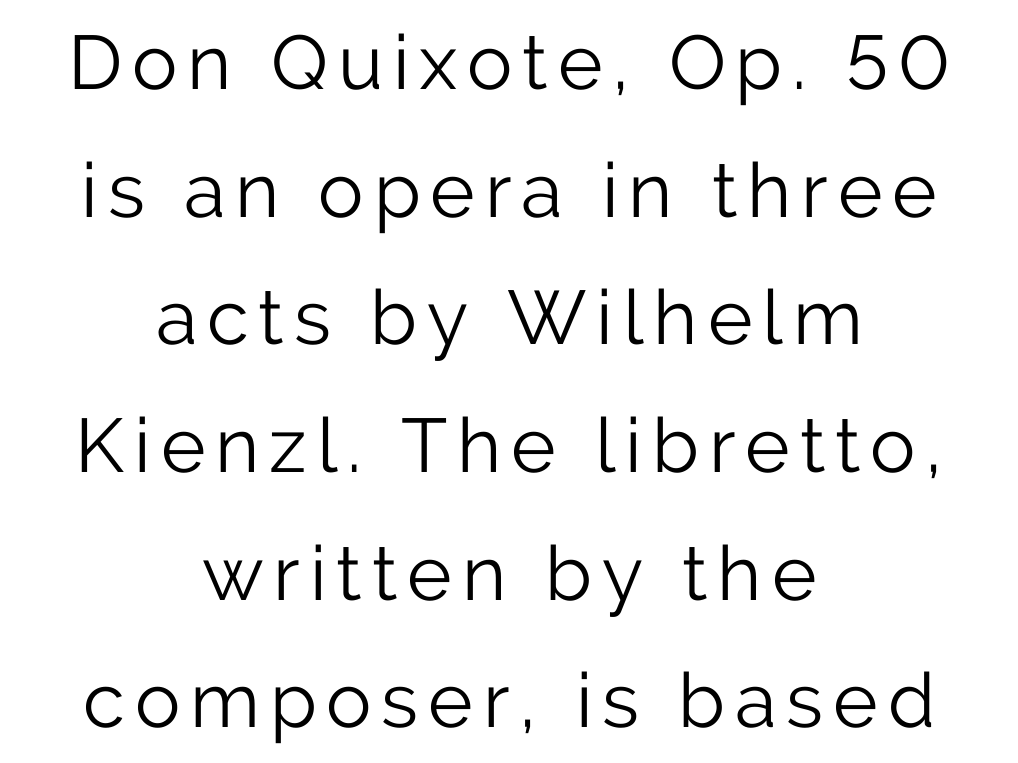
{"serif": "no", "italic": "no", "bold": "no", "weight": "light", "width": "normal", "stroke_contrast": "low", "x_height": "medium", "monospaced": "no", "underline": "no", "align": "center", "line_spacing": "normal", "line_spacing_ratio": 1.68, "glyph_px": 76}
